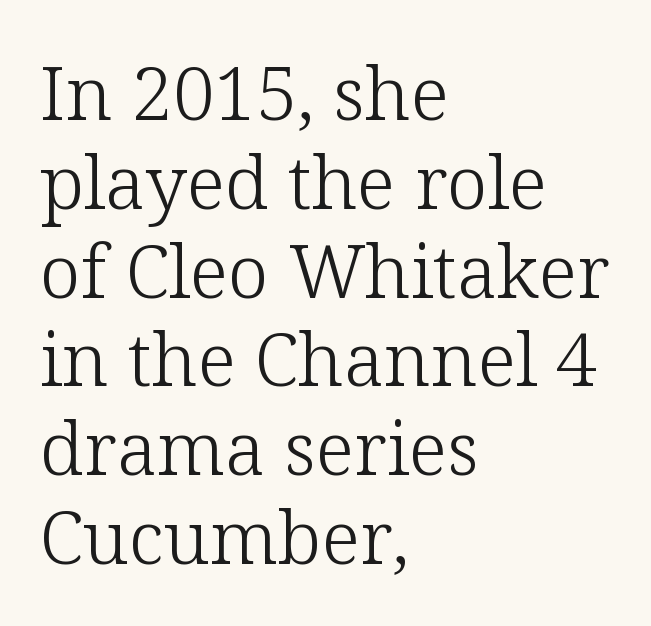
The image shows 74 px light serif type, upright; set left-aligned, line spacing 1.2x, normal letter spacing, not underlined; low stroke contrast and a medium x-height.
